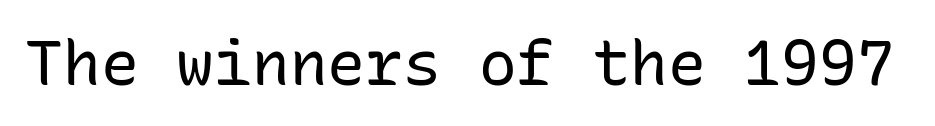
Q: Is the text bold? A: No.
Q: Is the text italic (slanted)? A: No, it is upright.
Q: Is the typeface a serif or a sans-serif typeface? A: Sans-serif.
Q: Is the text underlined? A: No.
Q: Is the spacing between letters normal or unusually wide? A: Normal.
Q: Width (condensed, normal, or wide)? A: Normal.
Q: Stroke contrast? A: Low.
Q: x-height? A: Medium.
Q: Monospaced? A: Yes.
